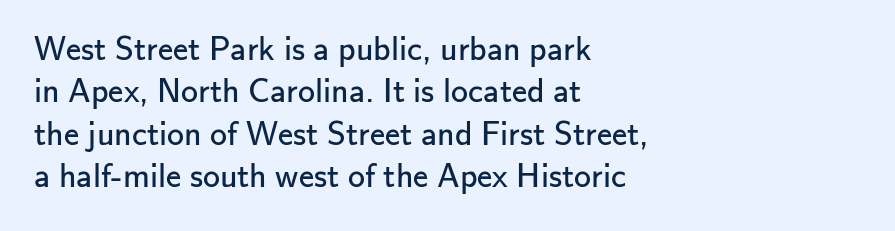
Q: Is the text bold? A: No.
Q: Is the text italic (slanted)? A: No, it is upright.
Q: Is the typeface a serif or a sans-serif typeface? A: Sans-serif.
Q: Is the text underlined? A: No.
Q: How is the paragraph aligned? A: Left-aligned.
Q: Is the spacing between letters normal or unusually wide? A: Normal.
Q: Is the spacing between lines tight, normal or loose? A: Normal.
Q: Width (condensed, normal, or wide)? A: Normal.
Q: Stroke contrast? A: Low.
Q: x-height? A: Small.
Q: Monospaced? A: No.
